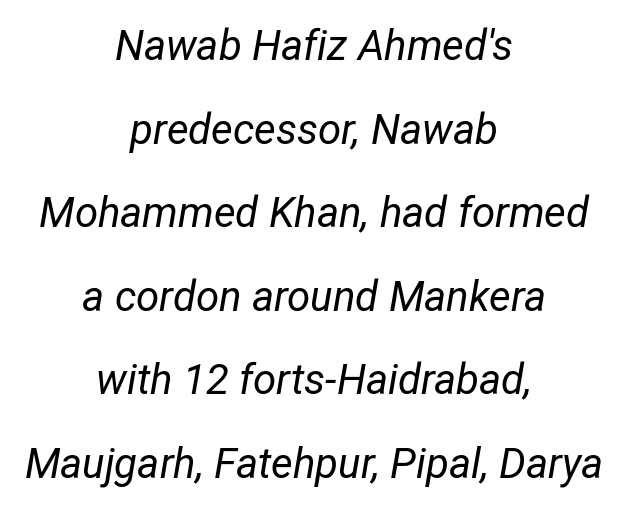
{"italic": "yes", "lean": "right", "slant_degrees": 12, "bold": "no", "weight": "regular", "width": "condensed", "stroke_contrast": "low", "x_height": "medium", "monospaced": "no", "underline": "no", "align": "center", "line_spacing": "loose", "line_spacing_ratio": 1.99, "letter_spacing": "normal", "letter_spacing_em": 0.0, "glyph_px": 42}
